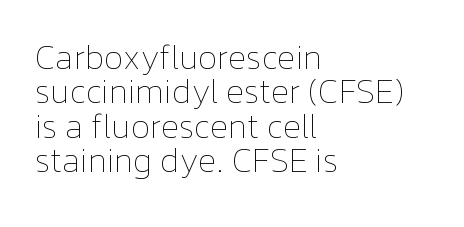
The image shows 34 px thin type, upright; set left-aligned, tight line spacing (1.01x), normal letter spacing, not underlined; low stroke contrast and a medium x-height.
